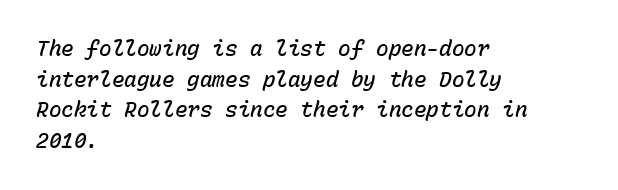
The image shows 21 px text type, italic (leaning right); set left-aligned, normal line spacing (1.46x), normal letter spacing, not underlined.
